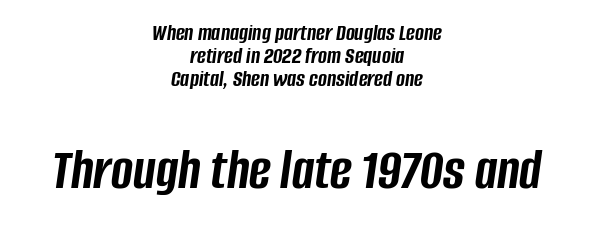
The specimen omits any rule beneath the text block's lines. The lines in this sample share a center point and differ in where they start and stop. Tracking value appears to be zero — textbook default spacing. Reading down the column, the eye jumps only a short way to each next line. You could not count columns in this text — the font is proportionally spaced. Observe the lean: these are italic letterforms.
